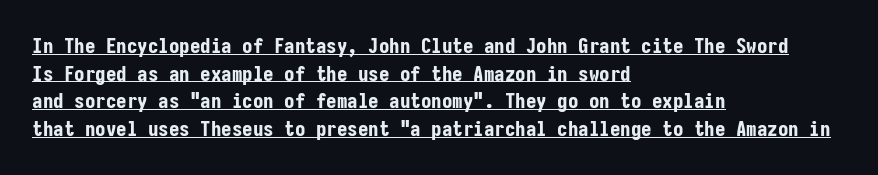
Q: Is the text bold? A: Yes.
Q: Is the text italic (slanted)? A: No, it is upright.
Q: Is the text underlined? A: Yes.
Q: How is the paragraph aligned? A: Left-aligned.
Q: Is the spacing between letters normal or unusually wide? A: Normal.
Q: Is the spacing between lines tight, normal or loose? A: Normal.
